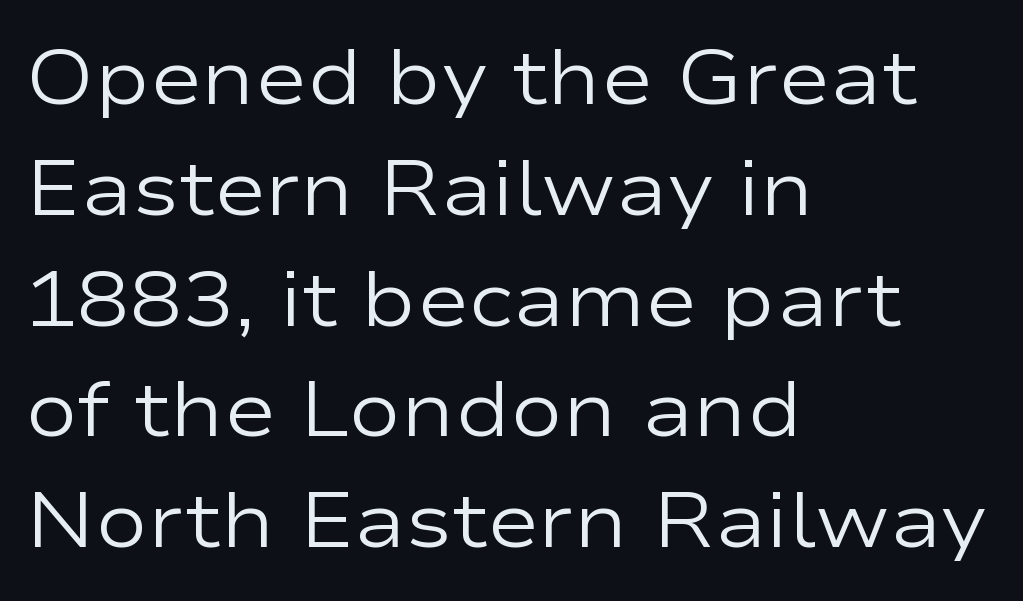
Q: Is the text bold? A: No.
Q: Is the text italic (slanted)? A: No, it is upright.
Q: Is the typeface a serif or a sans-serif typeface? A: Sans-serif.
Q: Is the text underlined? A: No.
Q: How is the paragraph aligned? A: Left-aligned.
Q: Is the spacing between letters normal or unusually wide? A: Normal.
Q: Is the spacing between lines tight, normal or loose? A: Normal.
Q: Width (condensed, normal, or wide)? A: Wide.
Q: Stroke contrast? A: Low.
Q: x-height? A: Medium.
Q: Monospaced? A: No.
